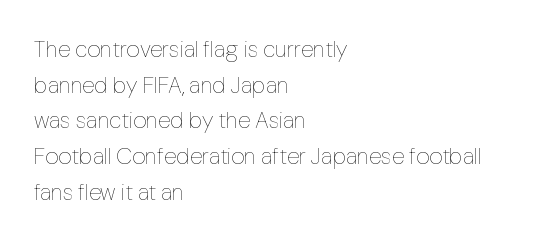
Q: Is the text bold? A: No.
Q: Is the text italic (slanted)? A: No, it is upright.
Q: Is the text underlined? A: No.
Q: How is the paragraph aligned? A: Left-aligned.
Q: Is the spacing between letters normal or unusually wide? A: Normal.
Q: Is the spacing between lines tight, normal or loose? A: Normal.
